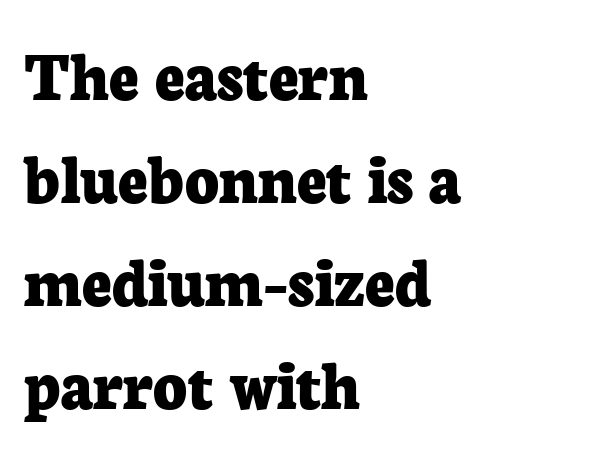
Q: Is the text bold? A: Yes.
Q: Is the text italic (slanted)? A: No, it is upright.
Q: Is the typeface a serif or a sans-serif typeface? A: Serif.
Q: Is the text underlined? A: No.
Q: How is the paragraph aligned? A: Left-aligned.
Q: Is the spacing between letters normal or unusually wide? A: Normal.
Q: Is the spacing between lines tight, normal or loose? A: Normal.
Q: Width (condensed, normal, or wide)? A: Normal.
Q: Stroke contrast? A: Low.
Q: x-height? A: Medium.
Q: Monospaced? A: No.
